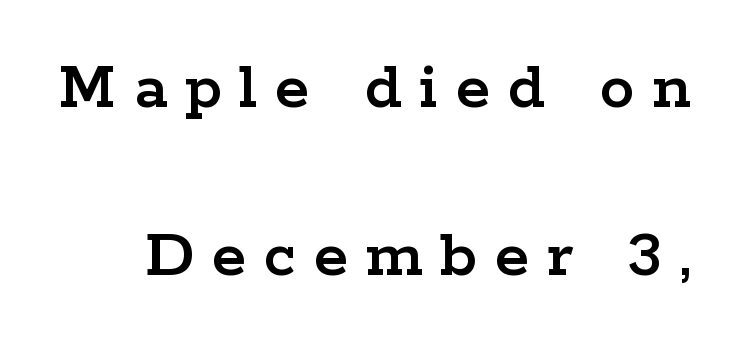
The strip under each line holds only bare page. No italicization has been applied; the sample stays upright. The lines are spread far apart with generous leading. Substantial extra tracking has been applied to these lines. The passage shown is typed in a proportional face where columns would drift.
